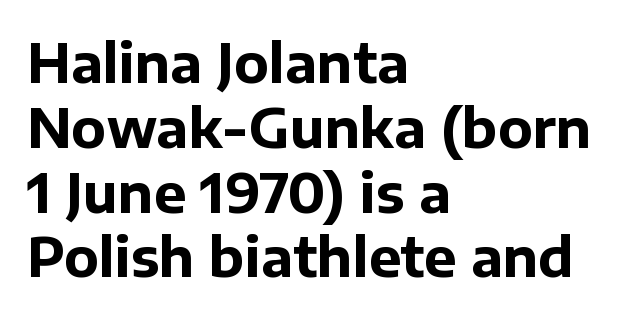
The image shows 54 px bold sans-serif type, upright; set left-aligned, line spacing 1.2x, normal letter spacing, not underlined; low stroke contrast and a medium x-height.
